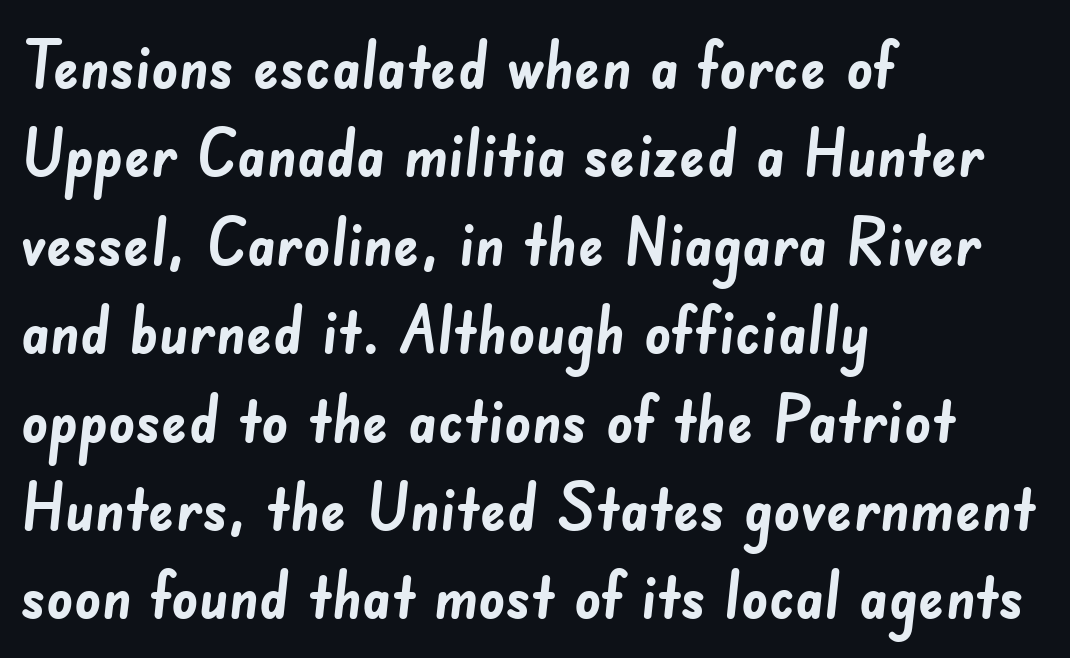
The image shows 65 px semibold sans-serif type; set left-aligned, normal line spacing (1.36x), normal letter spacing, not underlined; low stroke contrast and a small x-height.
